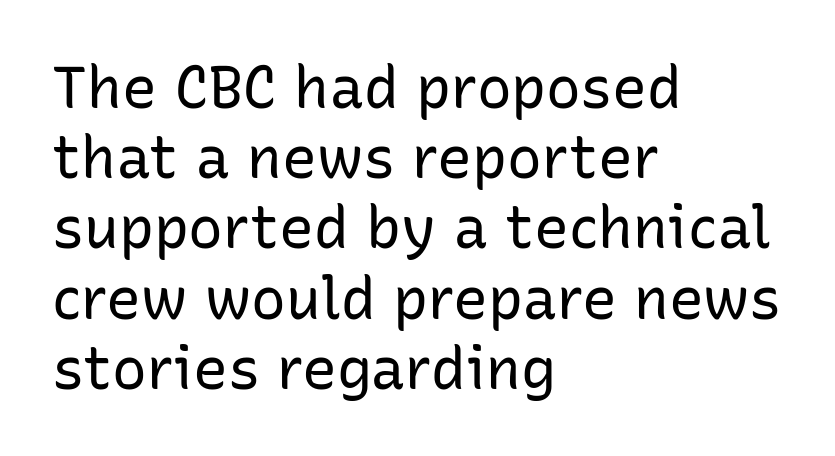
The letters advance in unequal steps, a hallmark of proportional type. The font's upright variant was chosen for this text. Does the copy run flush right? No — it runs flush left. This rendering employs a face without finishing strokes, i.e., a sans-serif. Nothing unusual about the tracking: characters are spaced as the font intends. Lines of text with bare space underneath.
